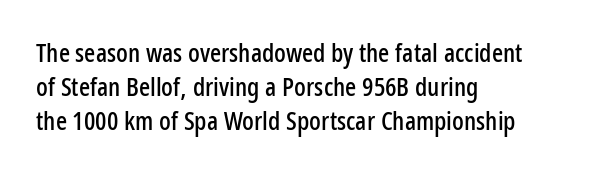
{"italic": "no", "underline": "no", "align": "left", "line_spacing": "normal", "line_spacing_ratio": 1.3, "letter_spacing": "normal", "letter_spacing_em": 0.0, "glyph_px": 26}
